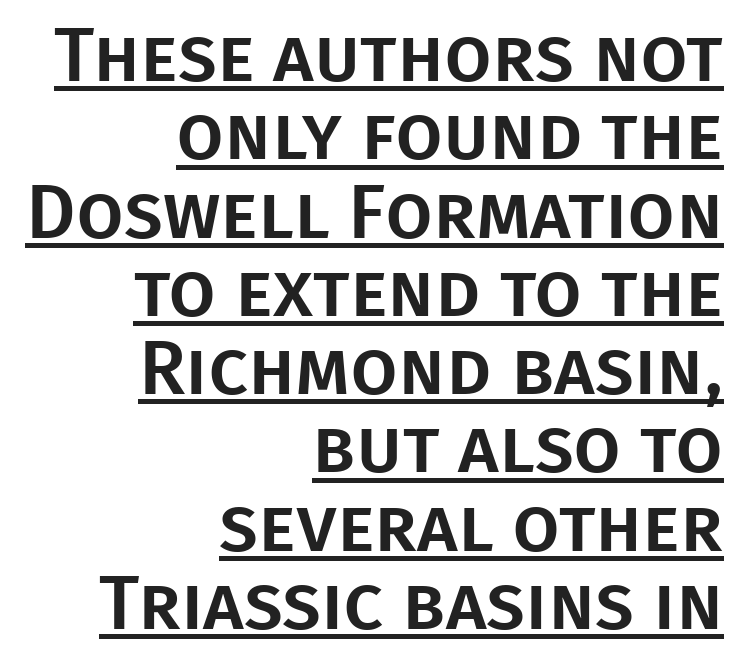
Q: Is the text italic (slanted)? A: No, it is upright.
Q: Is the typeface a serif or a sans-serif typeface? A: Sans-serif.
Q: Is the text underlined? A: Yes.
Q: How is the paragraph aligned? A: Right-aligned.
Q: Is the spacing between letters normal or unusually wide? A: Normal.
Q: Is the spacing between lines tight, normal or loose? A: Tight.
Q: Width (condensed, normal, or wide)? A: Normal.
Q: Stroke contrast? A: Low.
Q: x-height? A: Large.
Q: Monospaced? A: No.
